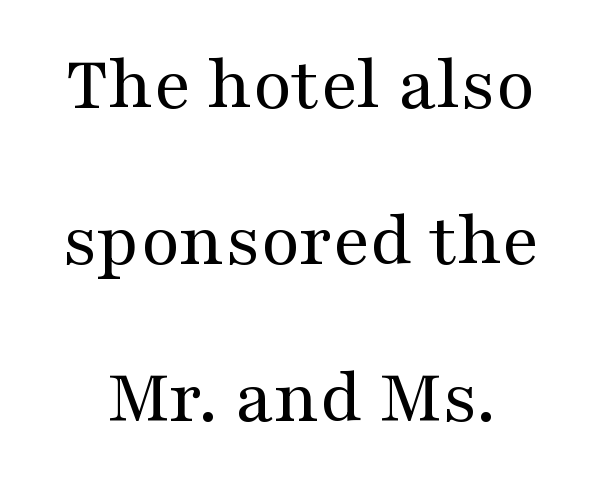
The strokes are not fattened; the text isn't bold. Rule under the text: the space is simply empty. The rendering shows small feet on the letterforms — a serif design. Looks like regular typesetting: each glyph gets only the width it needs. Glyph-to-glyph distance matches everyday printed text. It's the straight-up-and-down kind of type.
